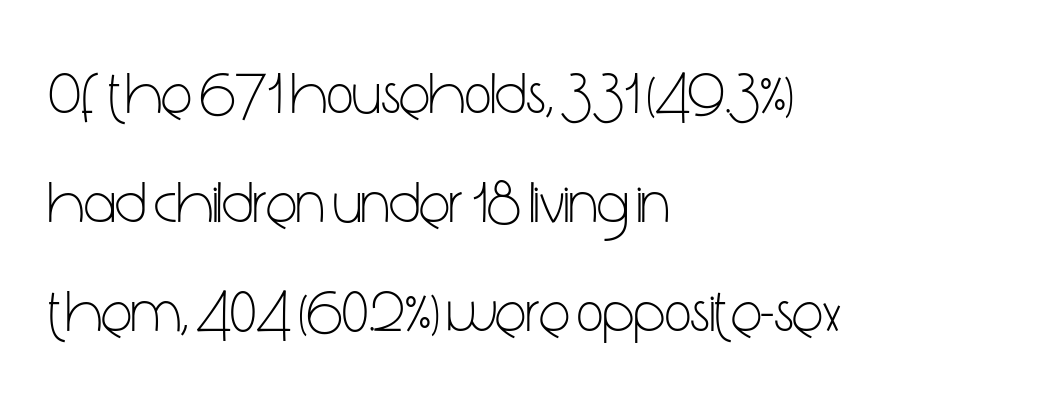
Only glyphs here, with clear space below each row. The type family on display is of the sans-serif kind. Character widths vary here, with narrow letters taking less room than wide ones. The lines are quadded left. Ink coverage per letter is moderate at most.
